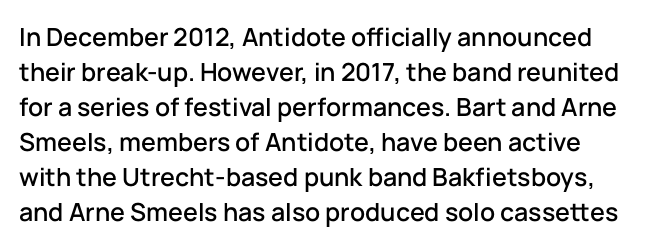
A roman cut, with each character standing at attention. The letterforms sit shoulder to shoulder at normal distance. Compared with typical paragraphs, the rows here are spaced about the same. Anything drawn beneath the words? Only blank space.
